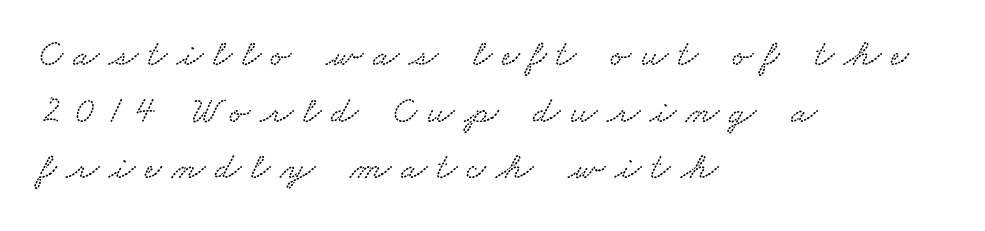
The face used here is rendered with a markedly widened letterfit. In CSS terms this would be text-align: left. Bare-footed words on every line. These lines are rendered in a variable-pitch font.
